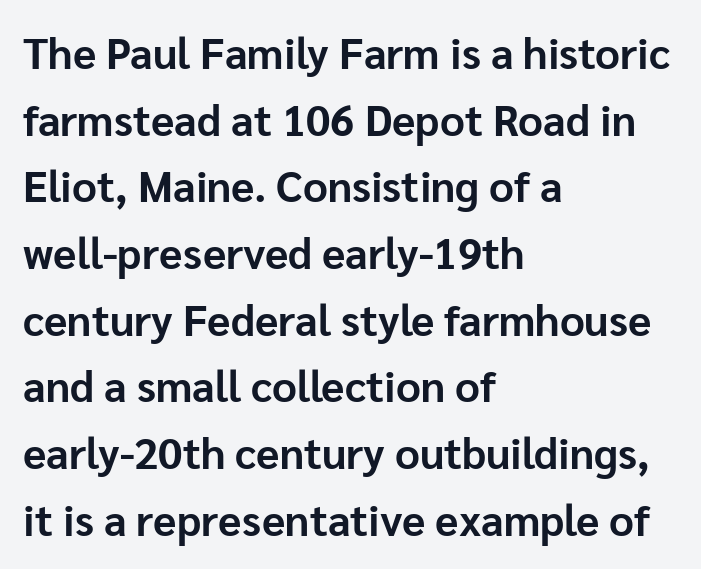
Q: Is the text bold? A: Yes.
Q: Is the text italic (slanted)? A: No, it is upright.
Q: Is the typeface a serif or a sans-serif typeface? A: Sans-serif.
Q: Is the text underlined? A: No.
Q: How is the paragraph aligned? A: Left-aligned.
Q: Is the spacing between letters normal or unusually wide? A: Normal.
Q: Is the spacing between lines tight, normal or loose? A: Normal.
Q: Width (condensed, normal, or wide)? A: Normal.
Q: Stroke contrast? A: Low.
Q: x-height? A: Medium.
Q: Monospaced? A: No.
